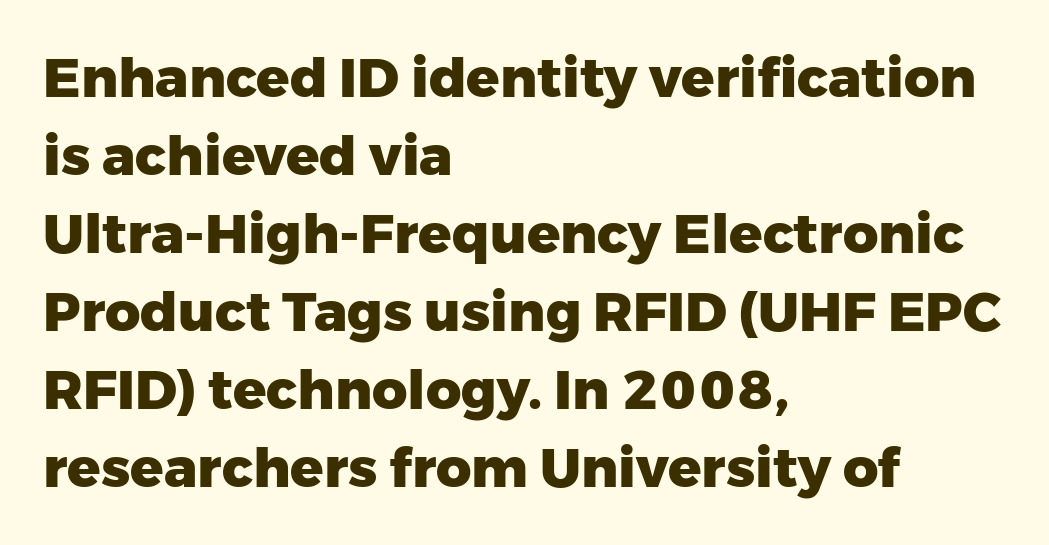
The image shows 55 px heavy sans-serif type, upright; set left-aligned, normal line spacing (1.42x), normal letter spacing, not underlined; low stroke contrast and a medium x-height.
